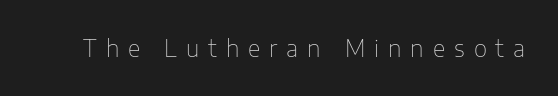
The font sits on the lighter half of the weight spectrum, regular included. Lines of text with bare space underneath. Do the letters lean? They stand straight. Display-style spreading of the glyphs; the letterfit is very open.
